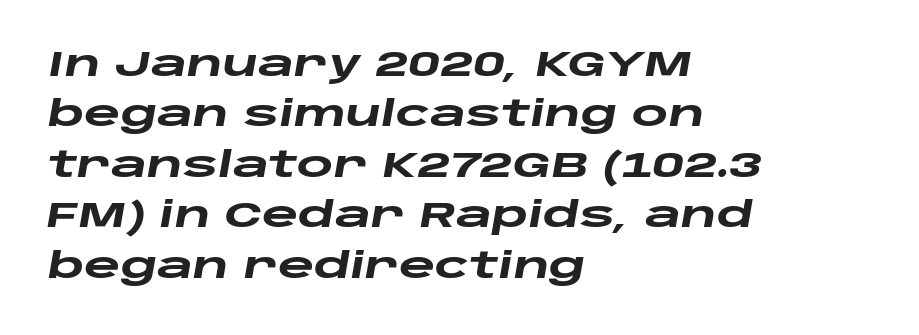
The image shows 35 px heavy, wide type, italic (leaning right); set left-aligned, normal line spacing (1.44x), normal letter spacing, not underlined; low stroke contrast and a large x-height.
